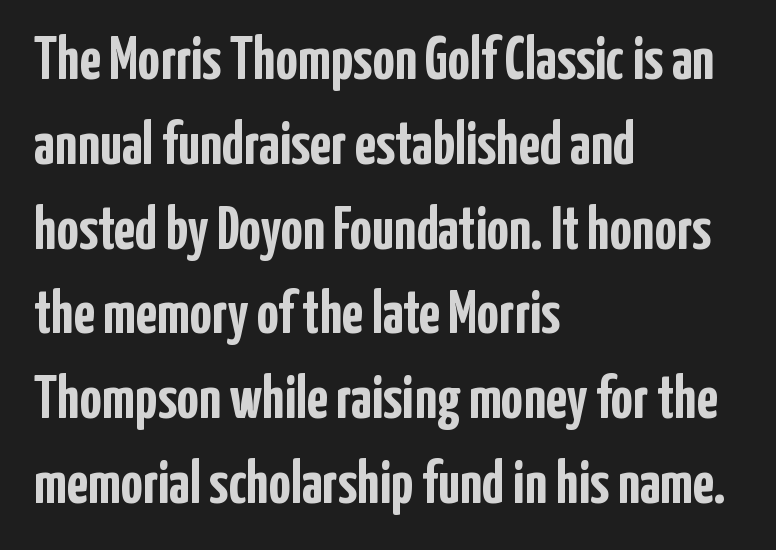
The rendering uses natural spacing where letterforms have individual widths. The passage shown is not underscored anywhere. Horizontal bands of white between lines are of average thickness. These lines stack with their left ends in a neat column. Every letter is thick-stroked: bold, no question. I'd call this a sans setting — the letters go barefoot.
